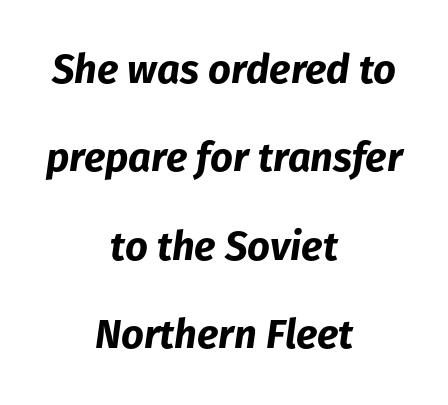
The image shows 40 px bold type, italic (leaning right); set centered, loose line spacing (2.21x), normal letter spacing, not underlined; low stroke contrast and a medium x-height.
